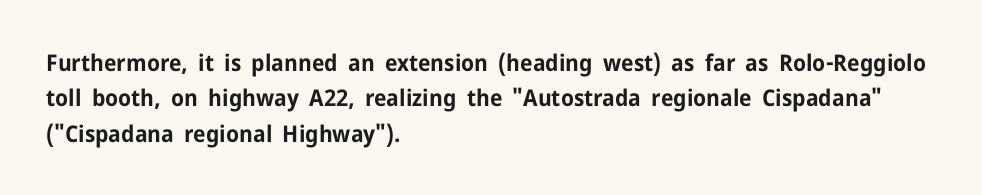
{"italic": "no", "bold": "yes", "underline": "no", "align": "left", "line_spacing": "normal", "line_spacing_ratio": 1.54, "letter_spacing": "normal", "letter_spacing_em": 0.0, "glyph_px": 23}
